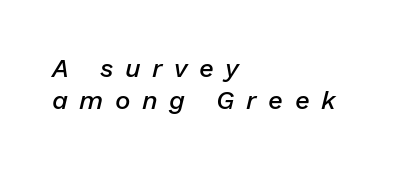
Strokes here are thickened, but only to semibold level. The space between consecutive lines is moderate. Only glyphs here, with clear space below each row. Would a proofreader flag this as italicized? Yes.
